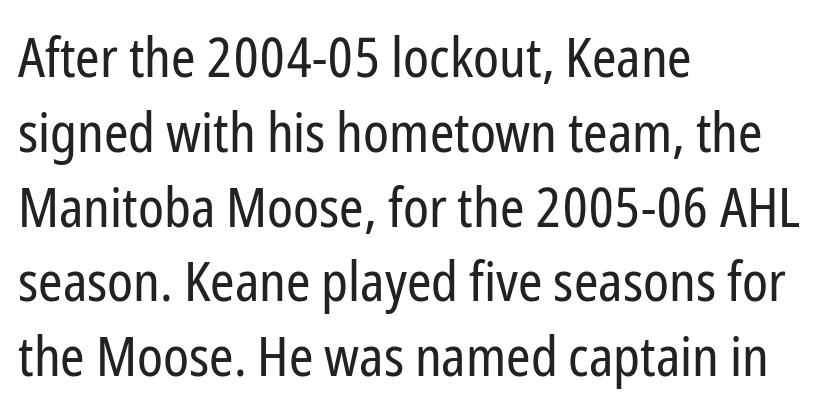
If you measured baseline to baseline, you'd find a middling distance. The specimen reads as upright at a glance. Check where the strokes stop: nothing finishes them off — pure sans. A clean baseline with only descenders dipping below it. The text block is weighted toward the left margin, trailing off unevenly rightward.
